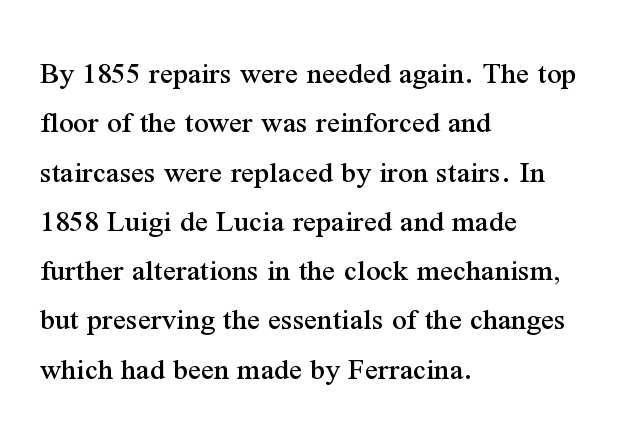
Here the glyphs are tracked normally, forming tight word shapes. The glyphs are unaccompanied by any horizontal stroke below them. These lines are set flush left with a ragged right edge. The designer went with a serif here, giving each stem small feet. A typesetter would call this leading conventional body-copy spacing.
